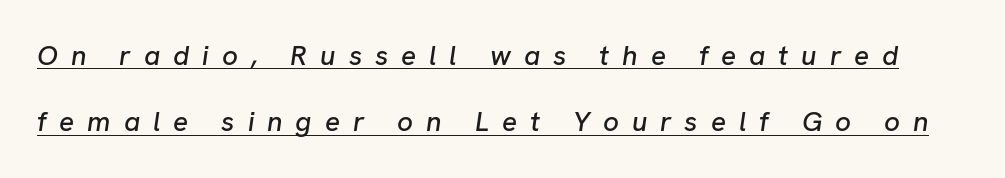
{"italic": "yes", "lean": "right", "slant_degrees": 8, "width": "normal", "stroke_contrast": "low", "x_height": "medium", "monospaced": "no", "underline": "yes", "line_spacing": "loose", "line_spacing_ratio": 2.37, "letter_spacing": "wide", "letter_spacing_em": 0.46, "glyph_px": 28}
